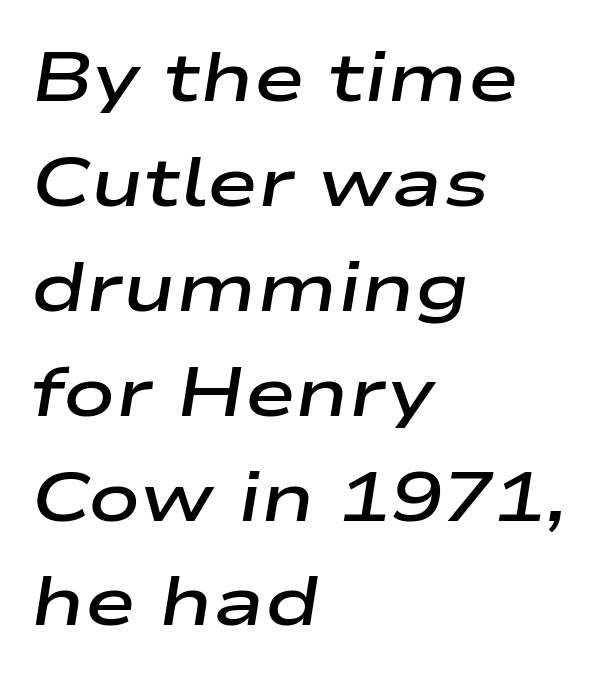
The image shows 69 px semibold, wide type, italic (leaning right); set left-aligned, normal line spacing (1.52x), normal letter spacing, not underlined; low stroke contrast and a medium x-height.
